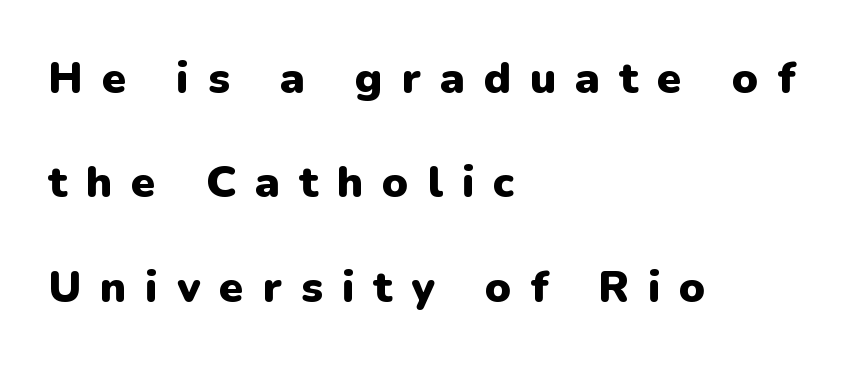
Is there any slant? The stems are plumb. This rendering uses left alignment, leaving the right contour irregular. What's the leading like? Stretched, with rows far apart. Look at the bottom of the vertical strokes: they stop flat, with no serifs. Notice how thick the strokes are: this is what a full bold looks like. The gap between lines stays unmarked.
